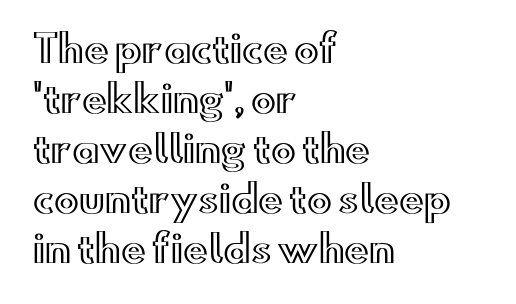
Q: Is the text italic (slanted)? A: No, it is upright.
Q: Is the text underlined? A: No.
Q: How is the paragraph aligned? A: Left-aligned.
Q: Is the spacing between letters normal or unusually wide? A: Normal.
Q: Is the spacing between lines tight, normal or loose? A: Normal.
Q: Width (condensed, normal, or wide)? A: Wide.
Q: x-height? A: Small.
Q: Monospaced? A: No.
